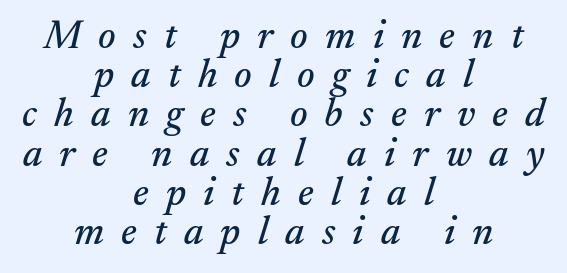
The image shows 40 px serif type, italic (leaning right); set centered, tight line spacing (0.98x), unusually wide letter spacing (+0.43 em), not underlined; medium stroke contrast and a small x-height.
